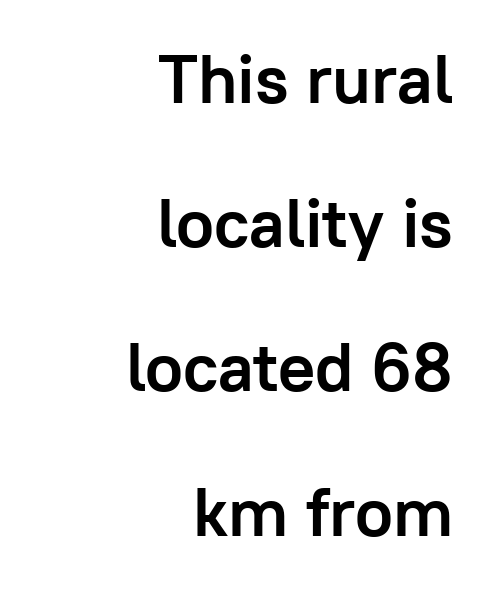
Q: Is the text bold? A: Yes.
Q: Is the text italic (slanted)? A: No, it is upright.
Q: Is the typeface a serif or a sans-serif typeface? A: Sans-serif.
Q: Is the text underlined? A: No.
Q: How is the paragraph aligned? A: Right-aligned.
Q: Is the spacing between letters normal or unusually wide? A: Normal.
Q: Is the spacing between lines tight, normal or loose? A: Loose.
Q: Width (condensed, normal, or wide)? A: Normal.
Q: Stroke contrast? A: Low.
Q: x-height? A: Medium.
Q: Monospaced? A: No.
